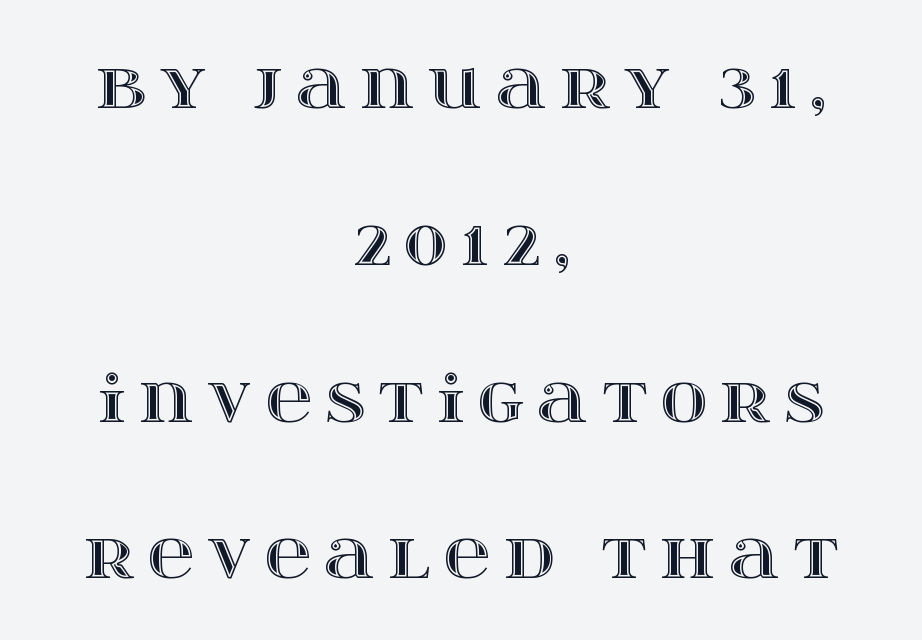
{"italic": "no", "width": "wide", "x_height": "large", "monospaced": "no", "underline": "no", "align": "center", "line_spacing": "loose", "line_spacing_ratio": 2.45, "letter_spacing": "wide", "letter_spacing_em": 0.21, "glyph_px": 64}
